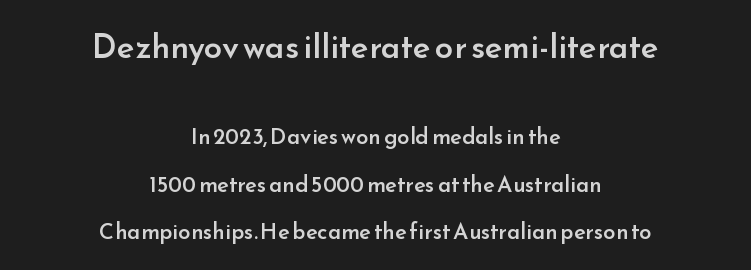
Varying glyph widths throughout — classic text-font behaviour. The letters carry no serifs — their stems end cleanly without finishing strokes. Does the weight exceed regular? Yes, but only to semibold. Posture: upright roman.
